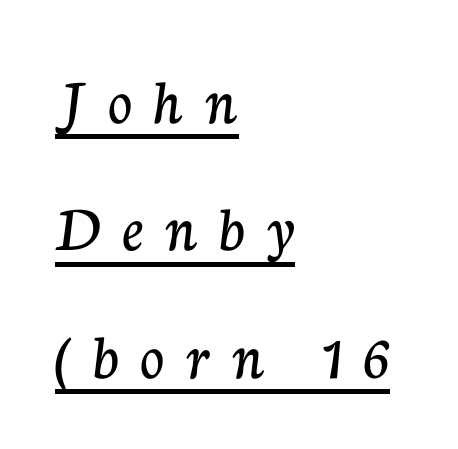
Q: Is the text italic (slanted)? A: Yes.
Q: Is the typeface a serif or a sans-serif typeface? A: Serif.
Q: Is the text underlined? A: Yes.
Q: How is the paragraph aligned? A: Left-aligned.
Q: Is the spacing between letters normal or unusually wide? A: Unusually wide.
Q: Is the spacing between lines tight, normal or loose? A: Loose.
Q: Width (condensed, normal, or wide)? A: Normal.
Q: Stroke contrast? A: Low.
Q: x-height? A: Medium.
Q: Monospaced? A: No.
